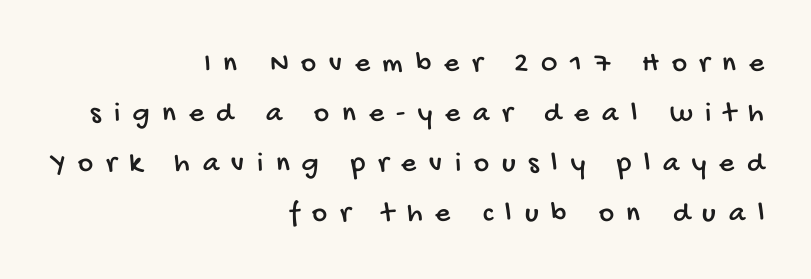
Q: Is the typeface a serif or a sans-serif typeface? A: Sans-serif.
Q: Is the text underlined? A: No.
Q: How is the paragraph aligned? A: Right-aligned.
Q: Is the spacing between letters normal or unusually wide? A: Unusually wide.
Q: Width (condensed, normal, or wide)? A: Condensed.
Q: Stroke contrast? A: Low.
Q: x-height? A: Large.
Q: Monospaced? A: No.
